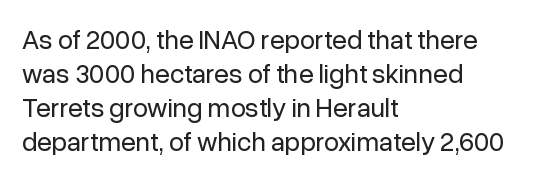
{"italic": "no", "bold": "no", "underline": "no", "align": "left", "line_spacing": "normal", "line_spacing_ratio": 1.26, "letter_spacing": "normal", "letter_spacing_em": 0.0, "glyph_px": 27}
